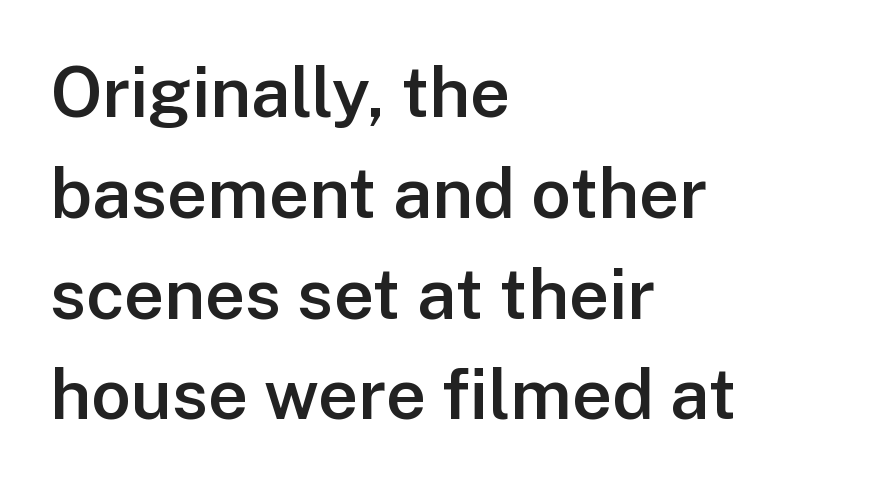
Q: Is the text bold? A: Semi-bold.
Q: Is the text italic (slanted)? A: No, it is upright.
Q: Is the typeface a serif or a sans-serif typeface? A: Sans-serif.
Q: Is the text underlined? A: No.
Q: How is the paragraph aligned? A: Left-aligned.
Q: Is the spacing between letters normal or unusually wide? A: Normal.
Q: Is the spacing between lines tight, normal or loose? A: Normal.
Q: Width (condensed, normal, or wide)? A: Normal.
Q: Stroke contrast? A: Low.
Q: x-height? A: Medium.
Q: Monospaced? A: No.
